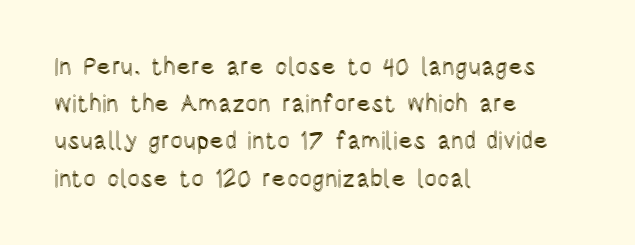
Interline gaps are of average width in this sample. The letters stand upright; this is a roman face. The face used here is rendered with its standard letterfit. Leftover space on each line is placed entirely after the last word. Beneath every word, the page is bare.
